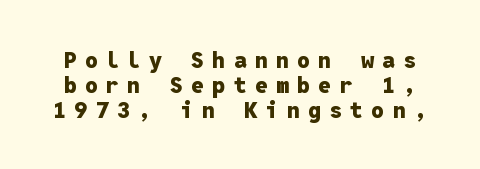
{"italic": "no", "bold": "yes", "underline": "no", "line_spacing": "tight", "line_spacing_ratio": 1.08, "letter_spacing": "wide", "letter_spacing_em": 0.36, "glyph_px": 23}
